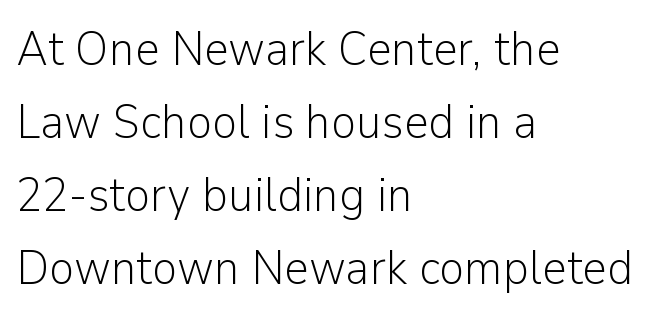
The image shows 48 px light sans-serif type, upright; set left-aligned, normal line spacing (1.52x), normal letter spacing, not underlined; low stroke contrast and a medium x-height.
